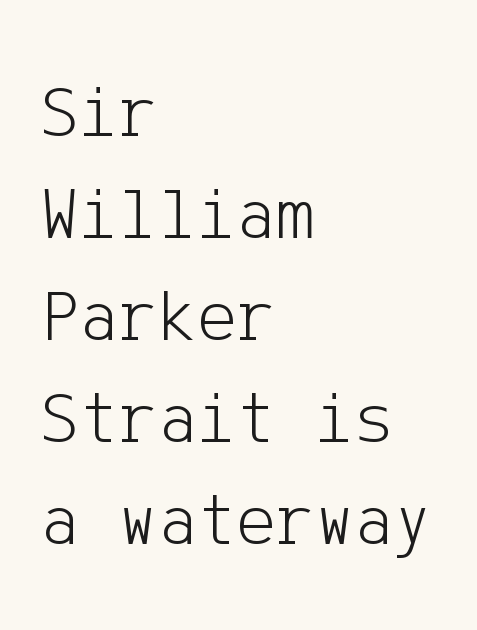
Whoever set this chose a conventional vertical rhythm. Quick note: not italic, upright. A light-to-regular cut is what we see here. Does extra space separate the letters? No, they use regular spacing.
